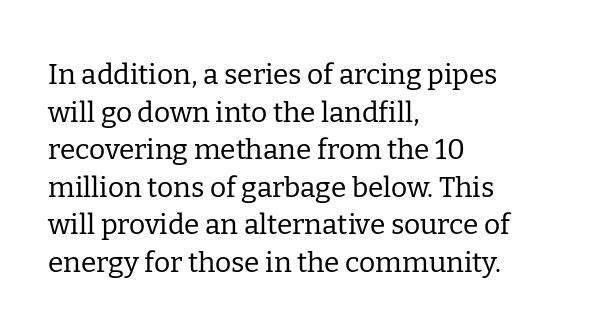
Q: Is the text bold? A: No.
Q: Is the text italic (slanted)? A: No, it is upright.
Q: Is the typeface a serif or a sans-serif typeface? A: Serif.
Q: Is the text underlined? A: No.
Q: How is the paragraph aligned? A: Left-aligned.
Q: Is the spacing between letters normal or unusually wide? A: Normal.
Q: Is the spacing between lines tight, normal or loose? A: Normal.
Q: Width (condensed, normal, or wide)? A: Normal.
Q: Stroke contrast? A: Low.
Q: x-height? A: Medium.
Q: Monospaced? A: No.
